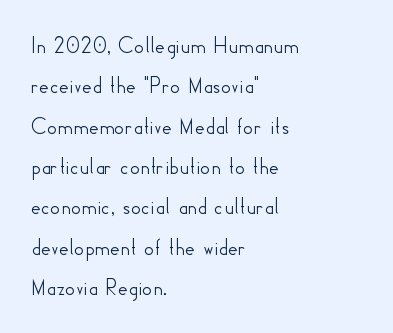
The image shows 24 px text type, upright; set left-aligned, normal line spacing (1.68x), normal letter spacing, not underlined.
